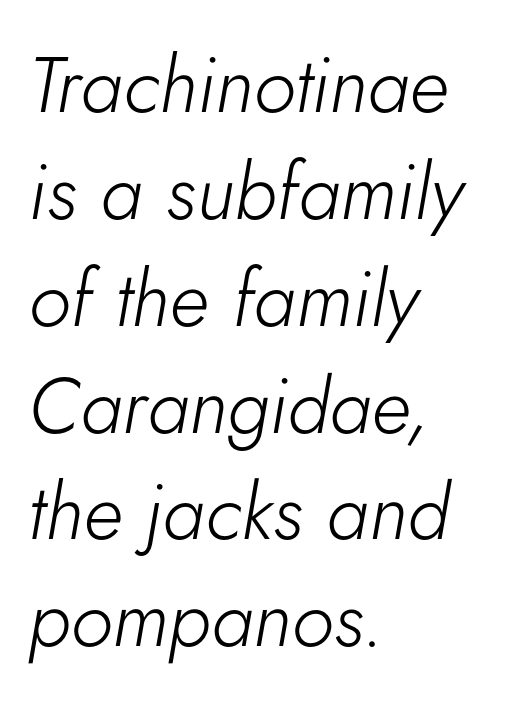
Q: Is the text bold? A: No.
Q: Is the text italic (slanted)? A: Yes, it leans right by about 5 degrees.
Q: Is the text underlined? A: No.
Q: How is the paragraph aligned? A: Left-aligned.
Q: Is the spacing between letters normal or unusually wide? A: Normal.
Q: Is the spacing between lines tight, normal or loose? A: Normal.
Q: Width (condensed, normal, or wide)? A: Normal.
Q: Stroke contrast? A: Low.
Q: x-height? A: Small.
Q: Monospaced? A: No.
